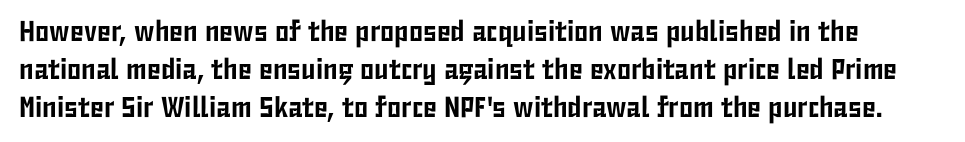
{"serif": "no", "italic": "no", "width": "condensed", "stroke_contrast": "low", "x_height": "medium", "monospaced": "no", "underline": "no", "line_spacing": "normal", "line_spacing_ratio": 1.31, "letter_spacing": "normal", "letter_spacing_em": 0.0, "glyph_px": 29}
